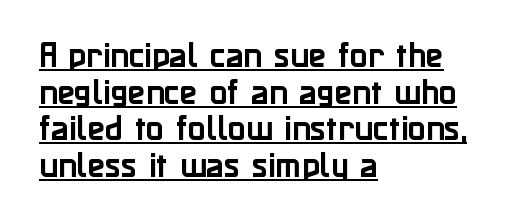
How would I describe the line gaps? Plain and ordinary. Proportional: the letters do not fall into vertical columns. Nope, not italic — everything's standing straight. Does the copy run flush right? No — it runs flush left.
